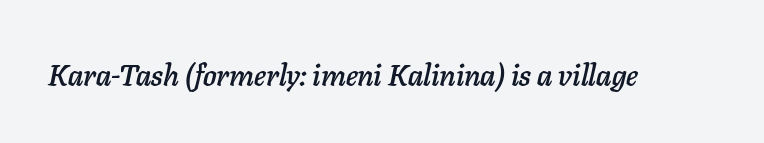
Q: Is the text italic (slanted)? A: Yes, it leans right by about 11 degrees.
Q: Is the text underlined? A: No.
Q: Is the spacing between letters normal or unusually wide? A: Normal.
Q: Width (condensed, normal, or wide)? A: Normal.
Q: Stroke contrast? A: Low.
Q: x-height? A: Medium.
Q: Monospaced? A: No.
